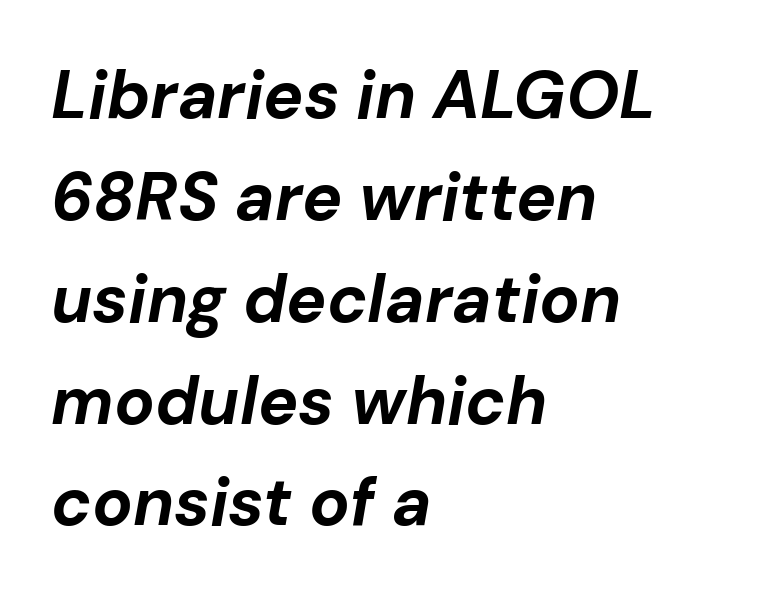
The image shows 67 px bold type, italic (leaning right); set left-aligned, normal line spacing (1.52x), normal letter spacing, not underlined; low stroke contrast and a medium x-height.
